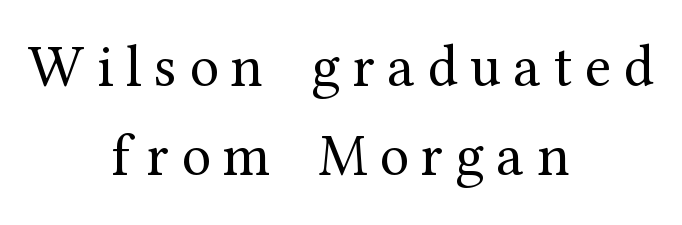
Successive baselines arrive at the customary interval. Every character sits straight up, as roman type does. Is the type heavy? It reads as light-to-regular instead. Centered paragraph, ragged on both sides. What stands out about the letter spacing? Its width — letters are far apart. Any mark beneath the type? The region is blank.
